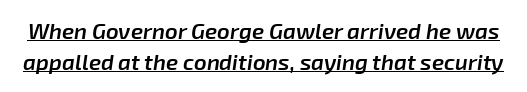
Q: Is the text bold? A: Semi-bold.
Q: Is the text italic (slanted)? A: Yes, it leans right by about 8 degrees.
Q: Is the text underlined? A: Yes.
Q: Is the spacing between letters normal or unusually wide? A: Normal.
Q: Is the spacing between lines tight, normal or loose? A: Normal.
